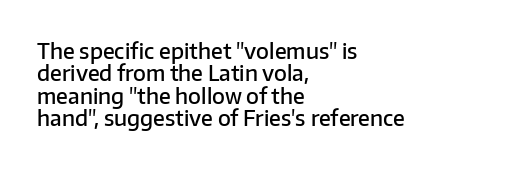
Where is the straight margin? On the left. A typesetter would call this leading minimal, almost set solid. Check under the words: just untouched page. Tall strokes in this sample are plumb rather than angled.
